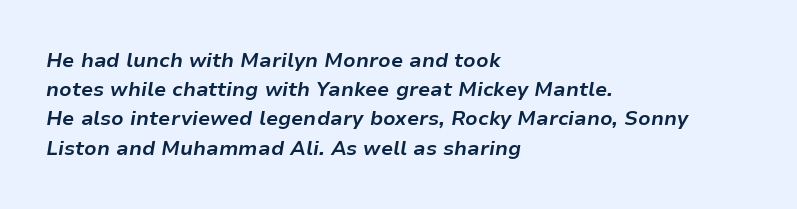
Q: Is the text bold? A: Yes.
Q: Is the text italic (slanted)? A: Yes, it leans right by about 9 degrees.
Q: Is the text underlined? A: No.
Q: How is the paragraph aligned? A: Left-aligned.
Q: Is the spacing between letters normal or unusually wide? A: Normal.
Q: Is the spacing between lines tight, normal or loose? A: Normal.
